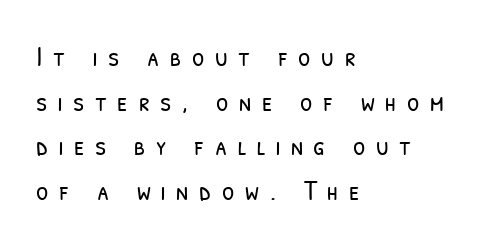
Q: Is the text bold? A: No.
Q: Is the typeface a serif or a sans-serif typeface? A: Sans-serif.
Q: Is the text underlined? A: No.
Q: How is the paragraph aligned? A: Left-aligned.
Q: Is the spacing between letters normal or unusually wide? A: Unusually wide.
Q: Is the spacing between lines tight, normal or loose? A: Normal.
Q: Width (condensed, normal, or wide)? A: Condensed.
Q: Stroke contrast? A: Low.
Q: x-height? A: Medium.
Q: Monospaced? A: No.
